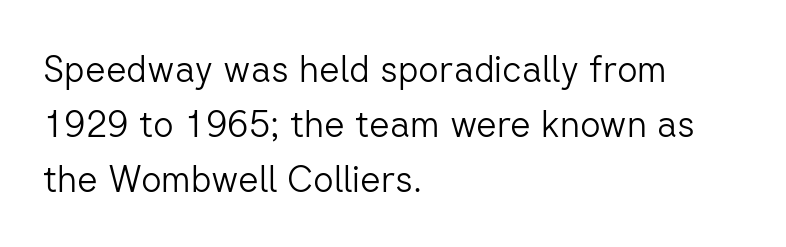
The image shows 36 px light sans-serif type, upright; set left-aligned, normal line spacing (1.53x), normal letter spacing, not underlined; low stroke contrast and a medium x-height.
